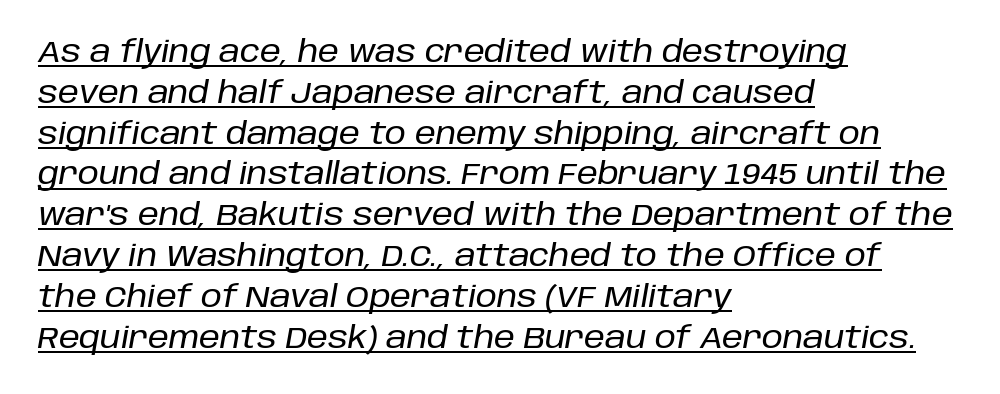
The image shows 30 px text type, italic (leaning right); set left-aligned, normal line spacing (1.36x), normal letter spacing, underlined; low stroke contrast and a large x-height.
